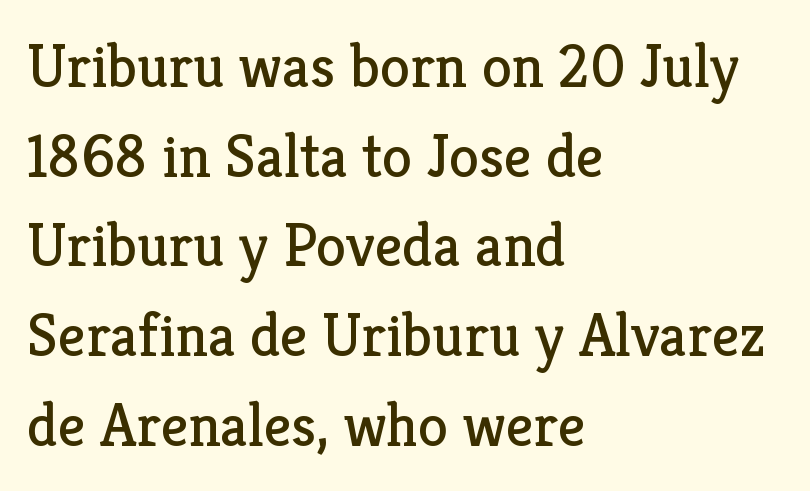
Q: Is the text bold? A: No.
Q: Is the text italic (slanted)? A: No, it is upright.
Q: Is the typeface a serif or a sans-serif typeface? A: Serif.
Q: Is the text underlined? A: No.
Q: How is the paragraph aligned? A: Left-aligned.
Q: Is the spacing between letters normal or unusually wide? A: Normal.
Q: Is the spacing between lines tight, normal or loose? A: Normal.
Q: Width (condensed, normal, or wide)? A: Normal.
Q: Stroke contrast? A: Low.
Q: x-height? A: Medium.
Q: Monospaced? A: No.
